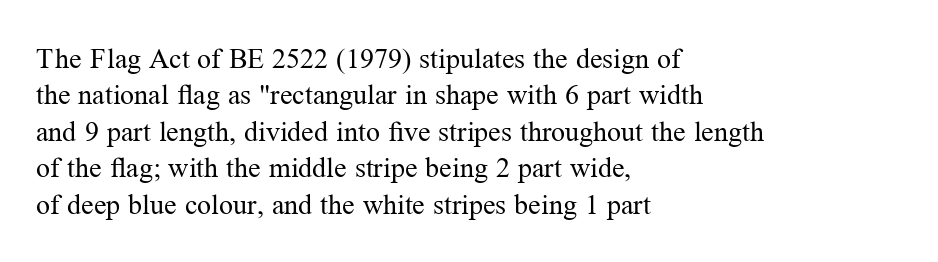
{"serif": "yes", "italic": "no", "bold": "no", "weight": "regular", "width": "normal", "stroke_contrast": "medium", "x_height": "medium", "monospaced": "no", "underline": "no", "align": "left", "line_spacing": "normal", "line_spacing_ratio": 1.3, "letter_spacing": "normal", "letter_spacing_em": 0.0, "glyph_px": 28}
